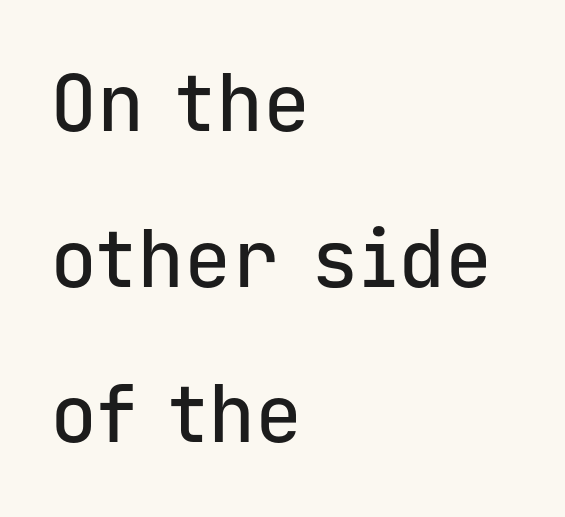
The image shows 79 px sans-serif type, upright, monospaced; set left-aligned, loose line spacing (1.97x), normal letter spacing, not underlined; low stroke contrast and a medium x-height.
